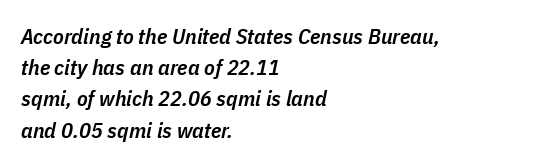
The leading is moderate, giving the passage an even texture. The foot of each line stays bare and open. Quick note: italic. Does extra space separate the letters? No, they use regular spacing. Is the block centered? No — it sits flush against the left margin.
